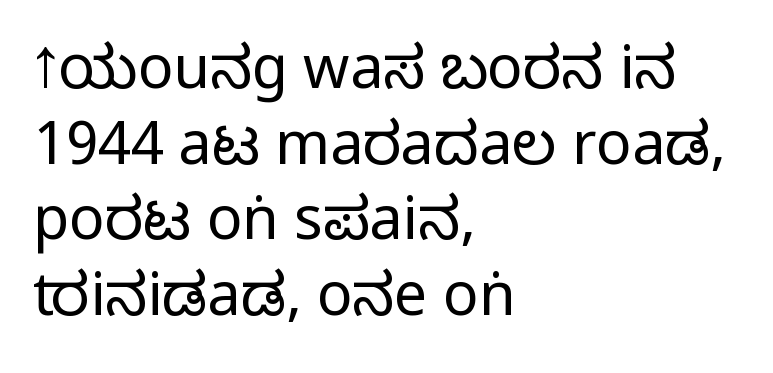
Q: Is the text bold? A: No.
Q: Is the text italic (slanted)? A: No, it is upright.
Q: Is the typeface a serif or a sans-serif typeface? A: Sans-serif.
Q: Is the text underlined? A: No.
Q: How is the paragraph aligned? A: Left-aligned.
Q: Is the spacing between letters normal or unusually wide? A: Normal.
Q: Is the spacing between lines tight, normal or loose? A: Normal.
Q: Width (condensed, normal, or wide)? A: Condensed.
Q: Stroke contrast? A: Low.
Q: x-height? A: Large.
Q: Monospaced? A: No.
